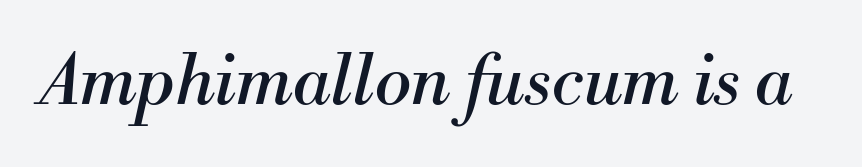
Characters are canted at an angle relative to the baseline's perpendicular. The text was rendered using a seriffed face with decorative stroke endings. The rendering uses natural spacing where letterforms have individual widths. The tracking reads as untouched default to a designer's eye.
